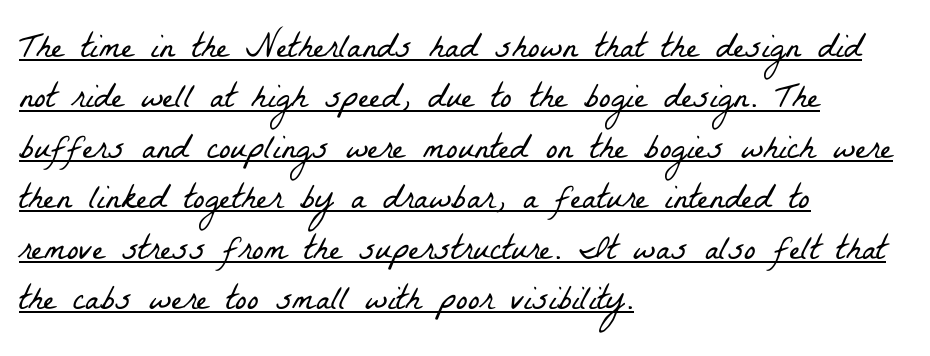
Honestly, the underline is the first thing you notice here. How are the letters spaced? Ordinarily, with no added tracking. Compared with typical paragraphs, the rows here are spaced about the same. Leftover space on each line is placed entirely after the last word. Vertical stems look standard width or narrower in stroke. These lines are composed in type with serifs.
